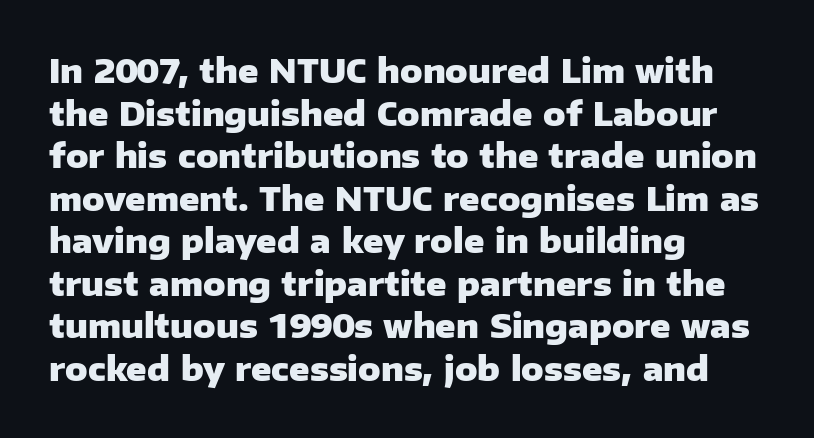
The image shows 33 px heavy sans-serif type, upright; set left-aligned, normal line spacing (1.29x), normal letter spacing, not underlined; low stroke contrast and a medium x-height.
